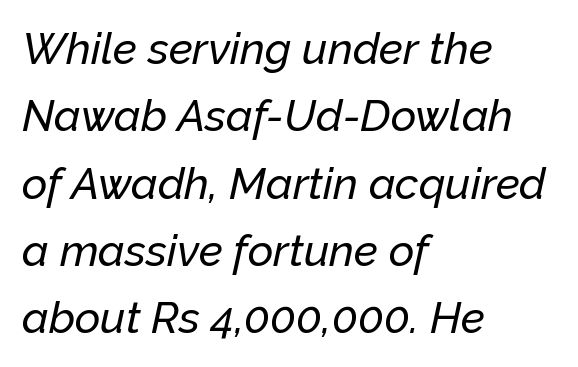
{"italic": "yes", "lean": "right", "slant_degrees": 12, "width": "normal", "stroke_contrast": "low", "x_height": "medium", "monospaced": "no", "underline": "no", "align": "left", "line_spacing": "normal", "line_spacing_ratio": 1.53, "letter_spacing": "normal", "letter_spacing_em": 0.0, "glyph_px": 44}
